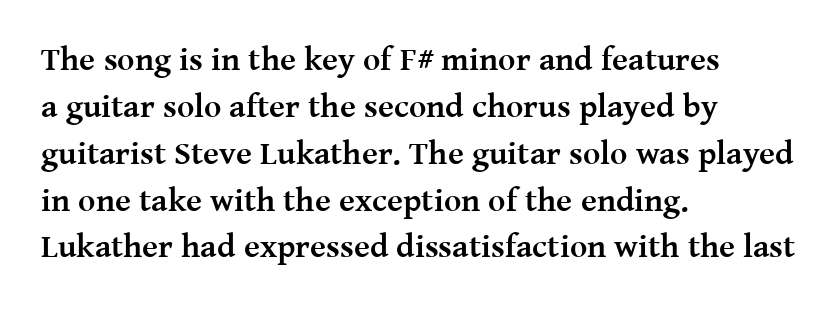
{"serif": "yes", "italic": "no", "bold": "yes", "weight": "semibold", "width": "normal", "stroke_contrast": "medium", "x_height": "medium", "monospaced": "no", "underline": "no", "align": "left", "line_spacing": "normal", "line_spacing_ratio": 1.42, "letter_spacing": "normal", "letter_spacing_em": 0.0, "glyph_px": 33}
